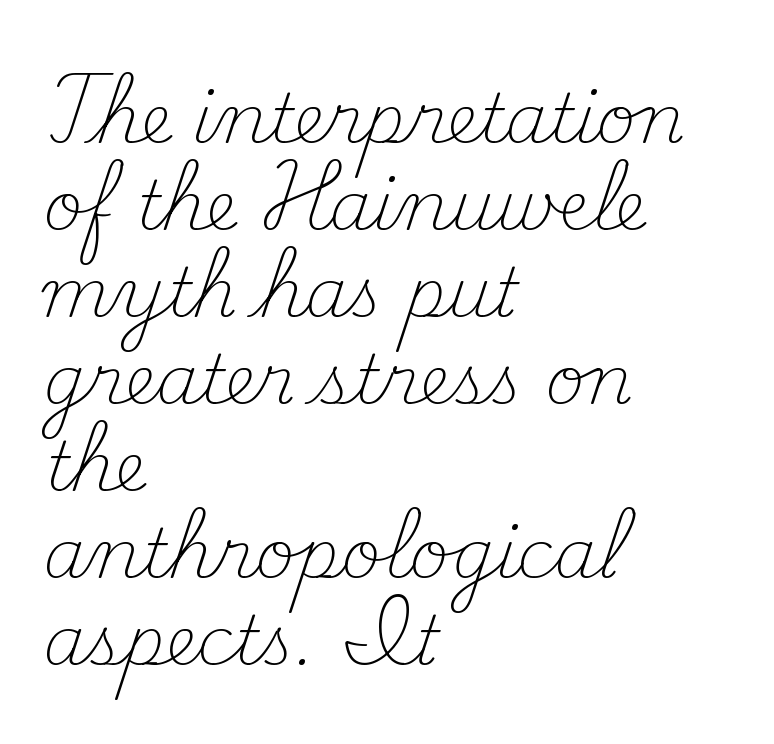
The image shows 68 px light serif type; set left-aligned, normal line spacing (1.28x), normal letter spacing, not underlined; medium stroke contrast and a small x-height.
